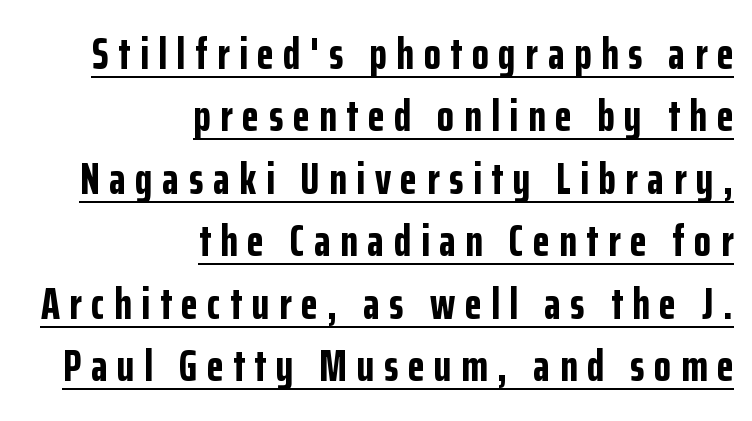
Look at the bottom of the vertical strokes: they stop flat, with no serifs. Stroke thickness is high; the sample reads as a true bold. The text block is weighted toward the right margin, trailing off unevenly leftward. Students, observe: this is what conventionally led text looks like. The glyphs are accompanied by a horizontal stroke just below them.
